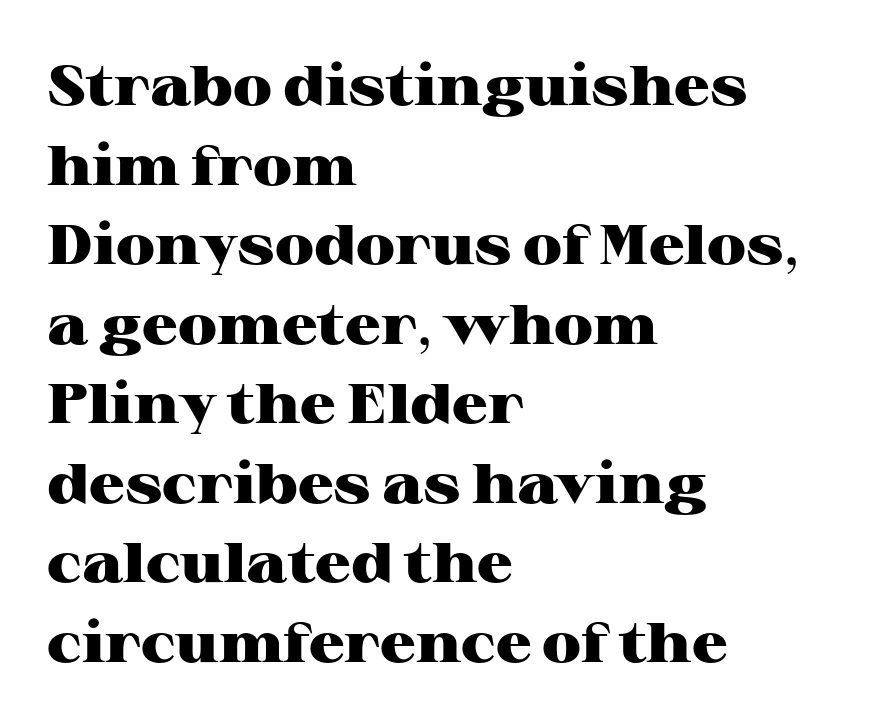
{"serif": "yes", "italic": "no", "bold": "yes", "weight": "heavy", "width": "wide", "stroke_contrast": "high", "x_height": "medium", "monospaced": "no", "underline": "no", "align": "left", "line_spacing": "normal", "line_spacing_ratio": 1.42, "letter_spacing": "normal", "letter_spacing_em": 0.0, "glyph_px": 56}
